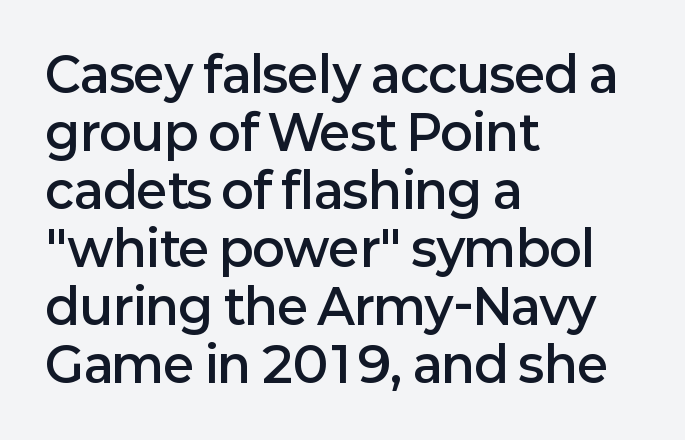
The image shows 48 px semibold sans-serif type, upright; set left-aligned, line spacing 1.21x, normal letter spacing, not underlined; low stroke contrast and a medium x-height.
